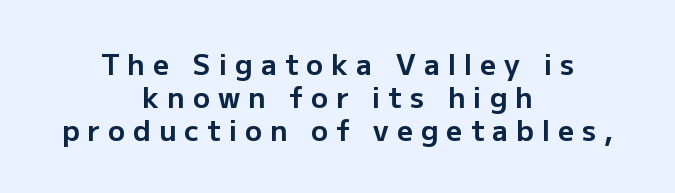
Character widths vary here, with narrow letters taking less room than wide ones. The letters stand upright; this is a roman face. The gap between lines stays unmarked. Observe the absence of serifs on each vertical stroke in this sample.
